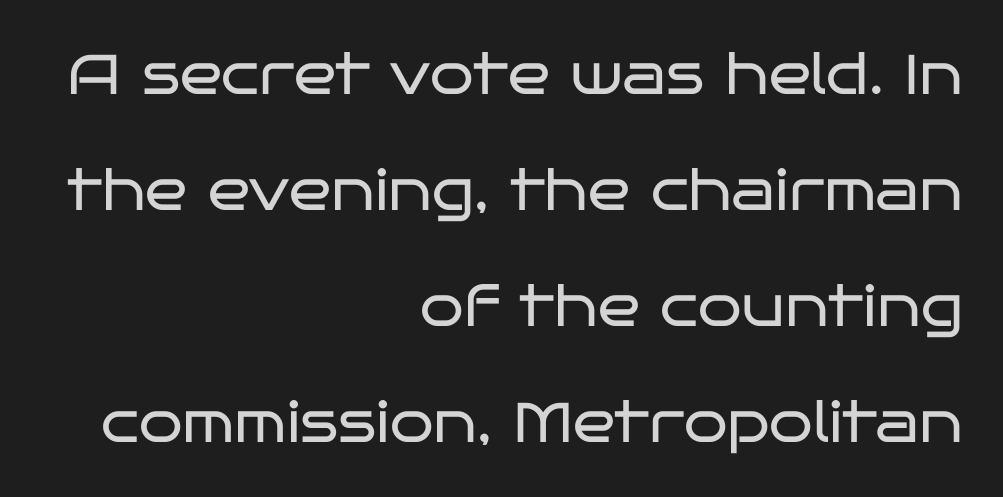
Every character sits straight up, as roman type does. The type is set solid horizontally, with unmodified tracking. Vertical stems look standard width or narrower in stroke. This sample is right-justified, so line beginnings fall wherever the words allow. You could fit nearly another row in the gap between these rows.
